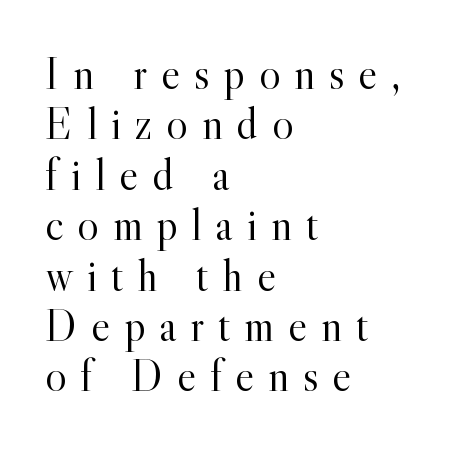
Closely set lines give the paragraph a compact silhouette. You could not count columns in this text — the font is proportionally spaced. The strokes carry an ordinary text weight at most. A roman cut, with each character standing at attention. The designer went with a serif here, giving each stem small feet.
